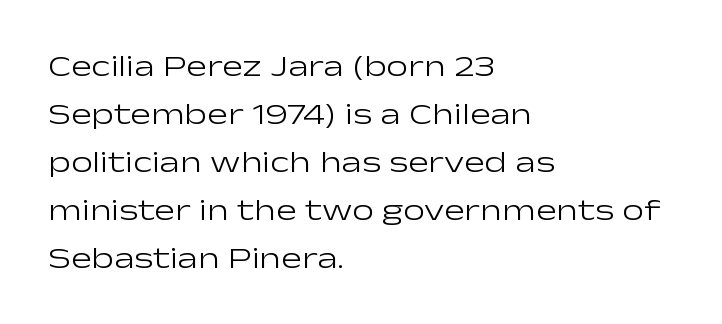
{"serif": "no", "italic": "no", "bold": "no", "weight": "light", "width": "wide", "stroke_contrast": "low", "x_height": "medium", "monospaced": "no", "underline": "no", "align": "left", "line_spacing": "normal", "line_spacing_ratio": 1.55, "letter_spacing": "normal", "letter_spacing_em": 0.0, "glyph_px": 31}
